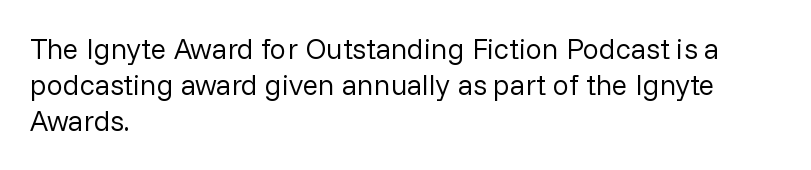
{"serif": "no", "italic": "no", "bold": "no", "weight": "regular", "width": "normal", "stroke_contrast": "low", "x_height": "medium", "monospaced": "no", "underline": "no", "align": "left", "line_spacing": "normal", "line_spacing_ratio": 1.25, "letter_spacing": "normal", "letter_spacing_em": 0.0, "glyph_px": 29}
